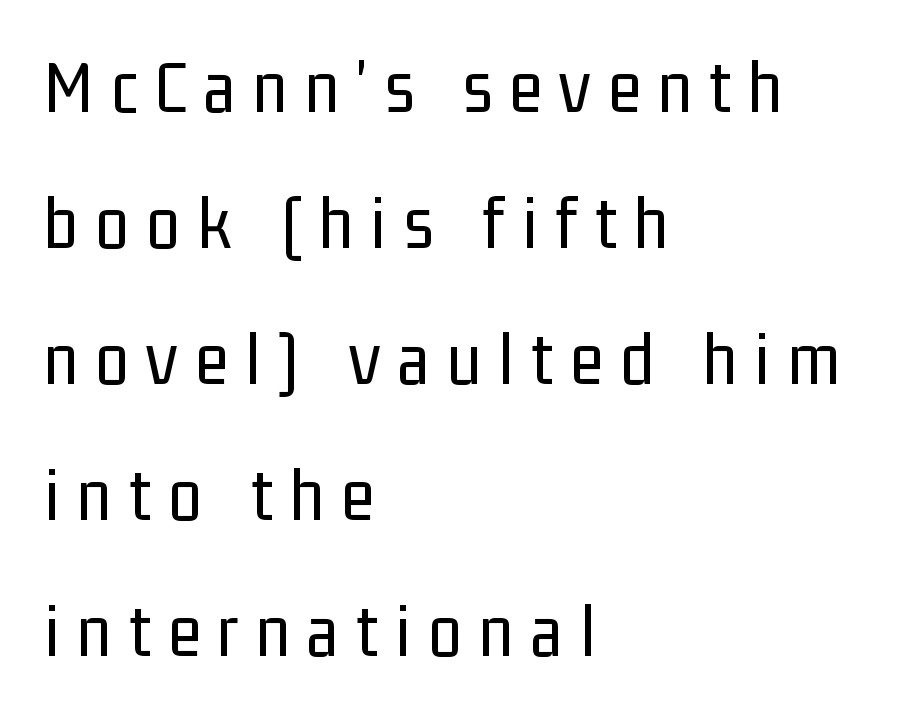
{"serif": "no", "italic": "no", "bold": "no", "weight": "regular", "width": "condensed", "stroke_contrast": "low", "x_height": "medium", "monospaced": "no", "underline": "no", "align": "left", "line_spacing_ratio": 1.79, "letter_spacing": "wide", "letter_spacing_em": 0.23, "glyph_px": 76}
